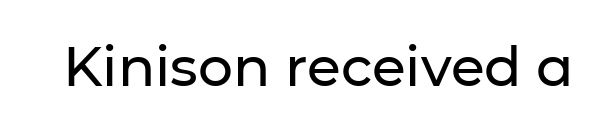
The image shows 55 px sans-serif type, upright; set normal letter spacing, not underlined; low stroke contrast and a medium x-height.
